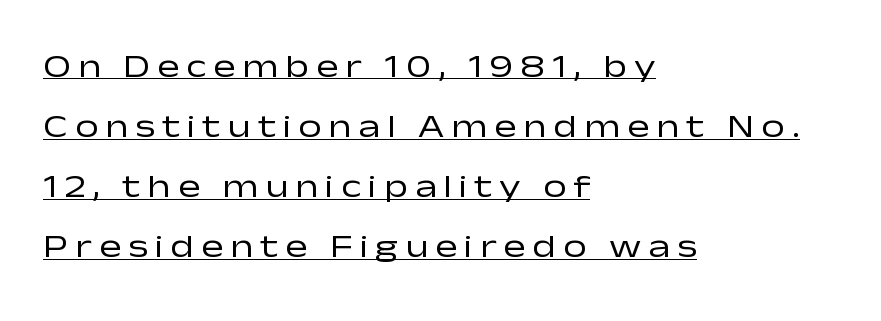
{"serif": "no", "italic": "no", "bold": "no", "weight": "regular", "width": "wide", "stroke_contrast": "low", "x_height": "medium", "monospaced": "no", "underline": "yes", "align": "left", "line_spacing_ratio": 1.82, "letter_spacing": "wide", "letter_spacing_em": 0.21, "glyph_px": 33}
